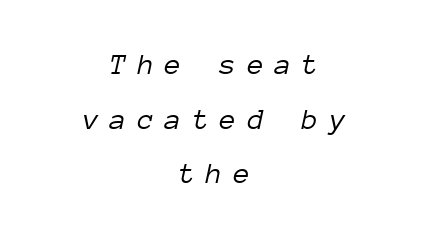
The image shows 30 px light type, italic (leaning right), monospaced; set centered, line spacing 1.82x, unusually wide letter spacing (+0.37 em), not underlined; low stroke contrast and a medium x-height.
